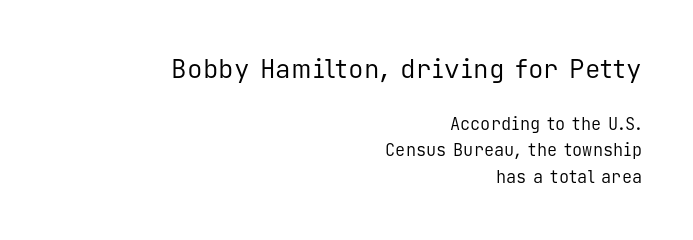
{"italic": "no", "bold": "no", "underline": "no", "align": "right", "line_spacing": "normal", "line_spacing_ratio": 1.55, "letter_spacing": "normal", "letter_spacing_em": 0.0, "larger_block": "first", "size_ratio": 1.53, "glyph_px": 26}
